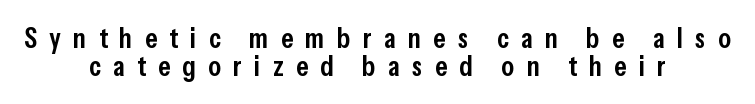
The compositor balanced each line on the midline. Caption: semibold face, moderately heavy strokes. Underlining? Definitely not there. Think of a printed novel: that variable character pitch is what you see here. Substantial extra tracking has been applied to these lines.
